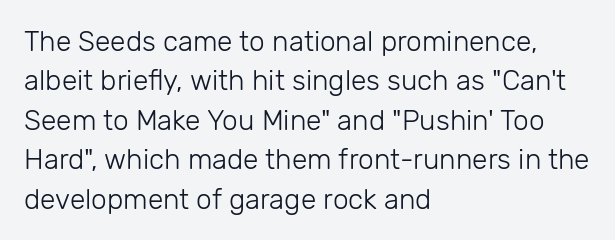
Do the characters align in a grid? No, the font is proportional. Unmarked baselines from the first word to the last. The face looks like a standard text weight, possibly lighter. Does the copy run flush right? No — it runs flush left.
